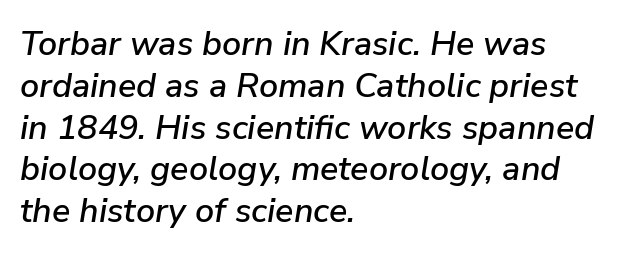
This sample has the flowing, uneven cadence of proportional lettering. Nobody drew a line under any word here. Does the lettering tilt? It does — this is italic. The tracking reads as untouched default to a designer's eye.
